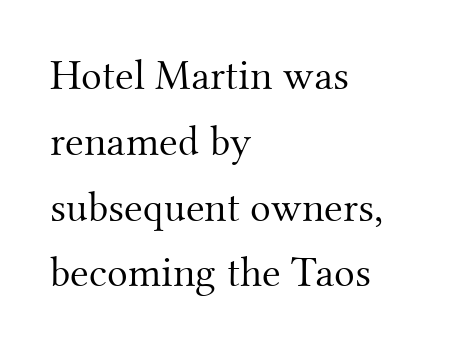
{"serif": "yes", "italic": "no", "bold": "no", "weight": "light", "width": "normal", "stroke_contrast": "medium", "x_height": "small", "monospaced": "no", "underline": "no", "align": "left", "line_spacing": "normal", "line_spacing_ratio": 1.53, "letter_spacing": "normal", "letter_spacing_em": 0.0, "glyph_px": 43}
